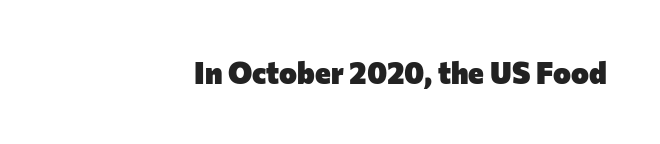
The image shows 30 px heavy sans-serif type, upright; set right-aligned, normal letter spacing, not underlined; low stroke contrast and a medium x-height.
